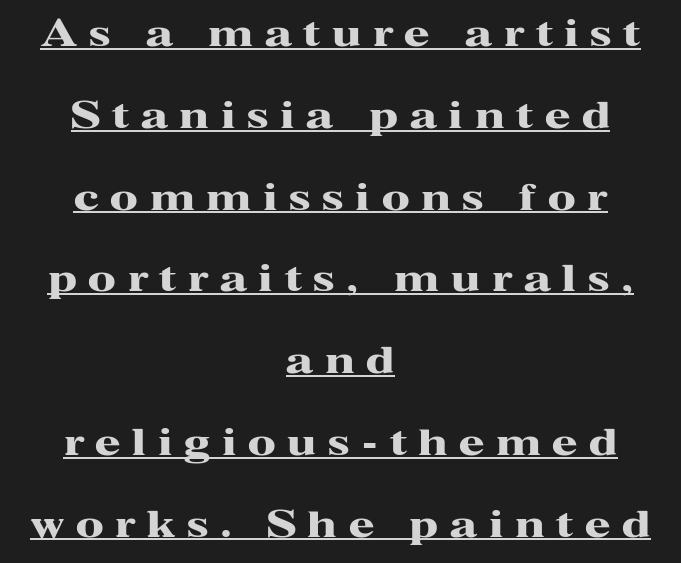
Notice how thick the strokes are: this is what a full bold looks like. What decoration does the sample have? An underline. Tall strokes in this sample are plumb rather than angled. Check where the strokes stop: tiny serifs finish them off. The rendering positions every line midway between the sides.
